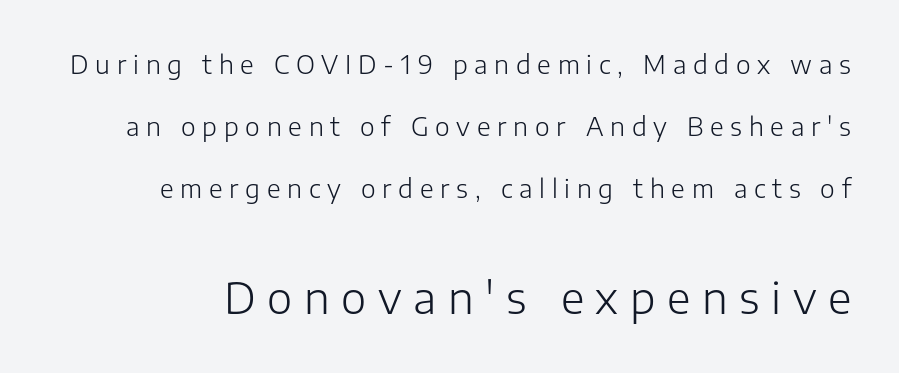
{"serif": "no", "italic": "no", "bold": "no", "weight": "light", "width": "normal", "stroke_contrast": "low", "x_height": "medium", "monospaced": "no", "underline": "no", "line_spacing": "loose", "line_spacing_ratio": 2.49, "letter_spacing": "wide", "letter_spacing_em": 0.27, "larger_block": "second", "size_ratio": 1.72, "glyph_px": 43}
